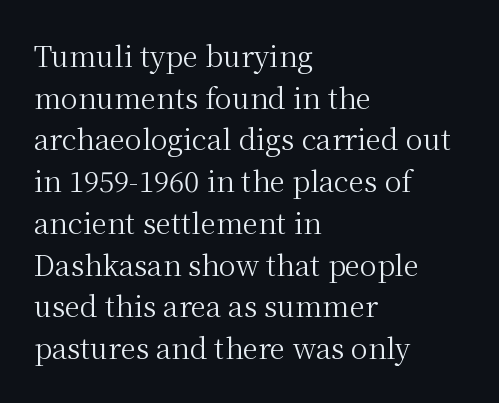
The image shows 28 px regular-weight serif type, upright; set left-aligned, normal line spacing (1.49x), normal letter spacing, not underlined; medium stroke contrast and a medium x-height.
